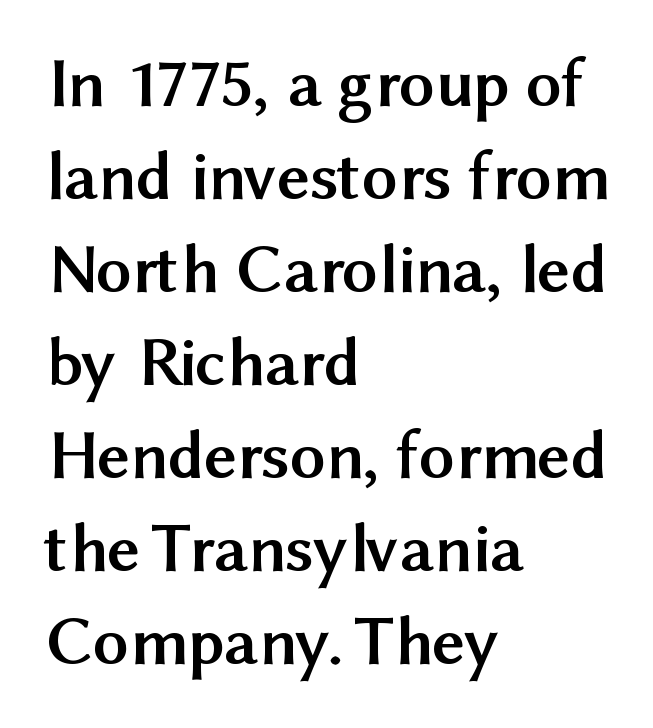
{"serif": "no", "italic": "no", "bold": "yes", "weight": "semibold", "width": "normal", "stroke_contrast": "medium", "x_height": "medium", "monospaced": "no", "underline": "no", "align": "left", "line_spacing": "normal", "line_spacing_ratio": 1.31, "letter_spacing": "normal", "letter_spacing_em": 0.0, "glyph_px": 71}
